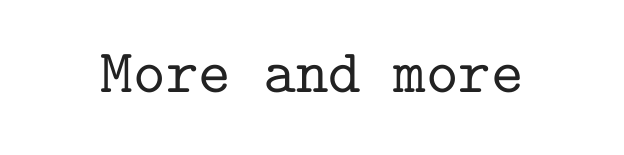
Q: Is the text italic (slanted)? A: No, it is upright.
Q: Is the typeface a serif or a sans-serif typeface? A: Serif.
Q: Is the text underlined? A: No.
Q: Is the spacing between letters normal or unusually wide? A: Normal.
Q: Width (condensed, normal, or wide)? A: Normal.
Q: Stroke contrast? A: Low.
Q: x-height? A: Medium.
Q: Monospaced? A: Yes.
